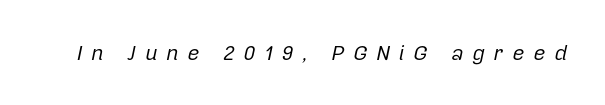
The image shows 21 px text type, italic (leaning right); set unusually wide letter spacing (+0.42 em), not underlined.
